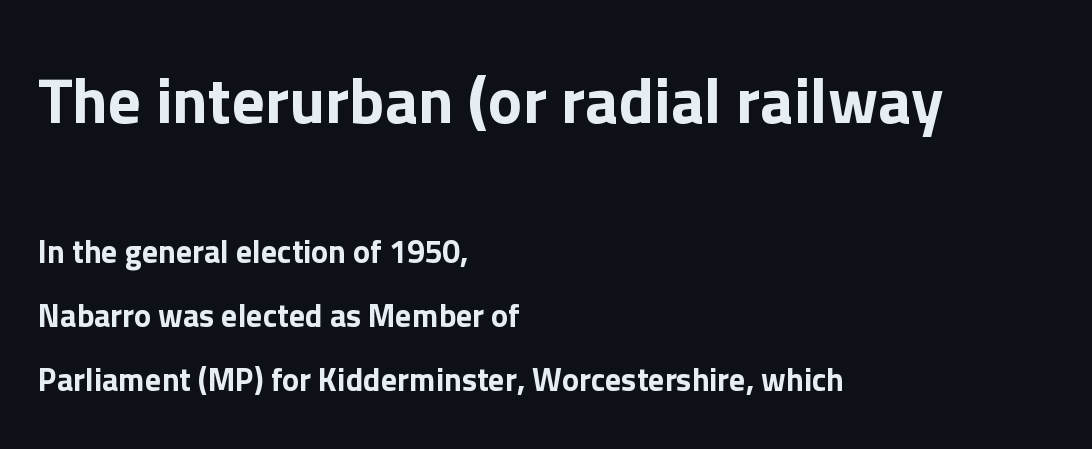
The image shows 65 px sans-serif type, upright; set left-aligned, loose line spacing (2.01x), normal letter spacing, not underlined; the first (top) block is 2.03x larger; low stroke contrast and a medium x-height.
